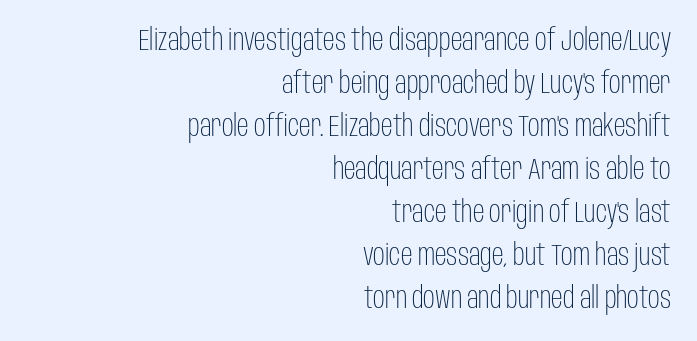
The font sits on the lighter half of the weight spectrum, regular included. Character widths vary here, with narrow letters taking less room than wide ones. Style check: upright. Characters follow at the spacing the type designer built in.
